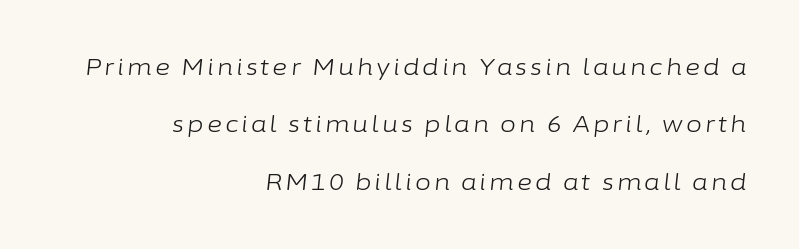
In CSS terms this would be text-align: right. Just letters on the line, the space beneath them empty. This is not heavy type; no bold has been used. Does the leading feel generous? Absolutely, it's lavish. Rendered with sloped, italic letterforms.
